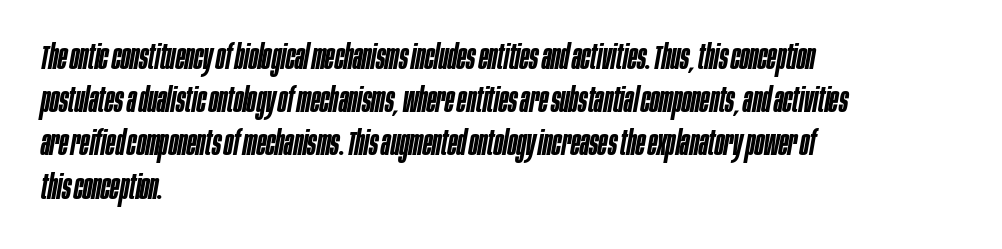
The image shows 34 px semibold, condensed type, italic (leaning right); set left-aligned, normal line spacing (1.27x), normal letter spacing, not underlined; low stroke contrast and a large x-height.
